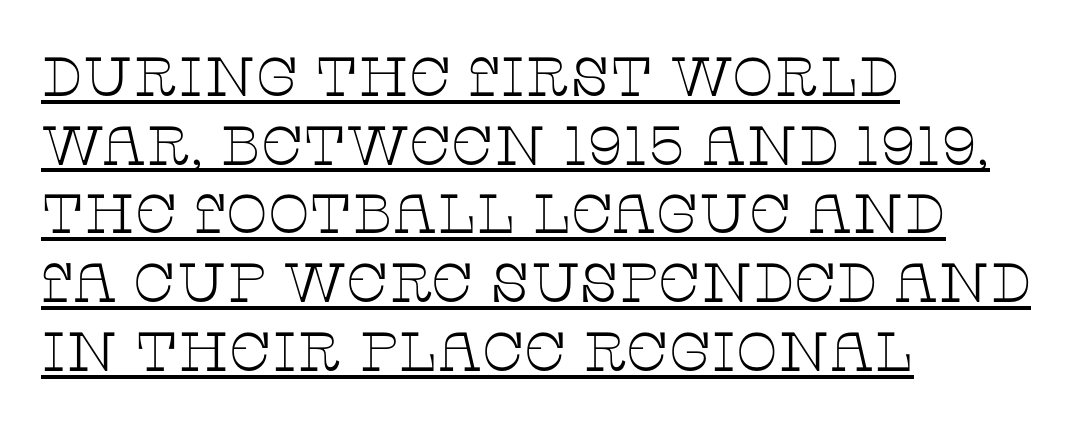
{"serif": "yes", "italic": "no", "bold": "no", "weight": "thin", "width": "wide", "stroke_contrast": "low", "x_height": "large", "monospaced": "no", "underline": "yes", "align": "left", "line_spacing": "normal", "line_spacing_ratio": 1.25, "letter_spacing": "normal", "letter_spacing_em": 0.0, "glyph_px": 55}
